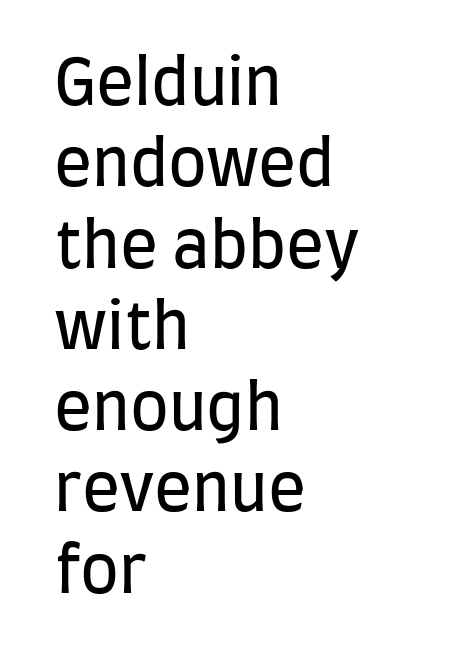
The image shows 63 px regular-weight, condensed sans-serif type, upright; set left-aligned, normal line spacing (1.29x), normal letter spacing, not underlined; low stroke contrast and a large x-height.
